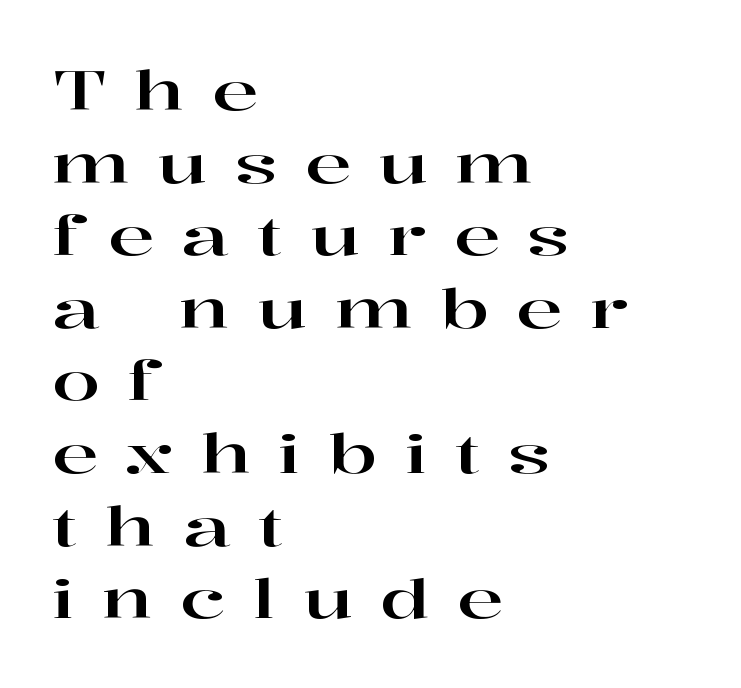
The image shows 55 px wide serif type, upright; set left-aligned, normal line spacing (1.32x), unusually wide letter spacing (+0.5 em), not underlined; high stroke contrast and a medium x-height.
